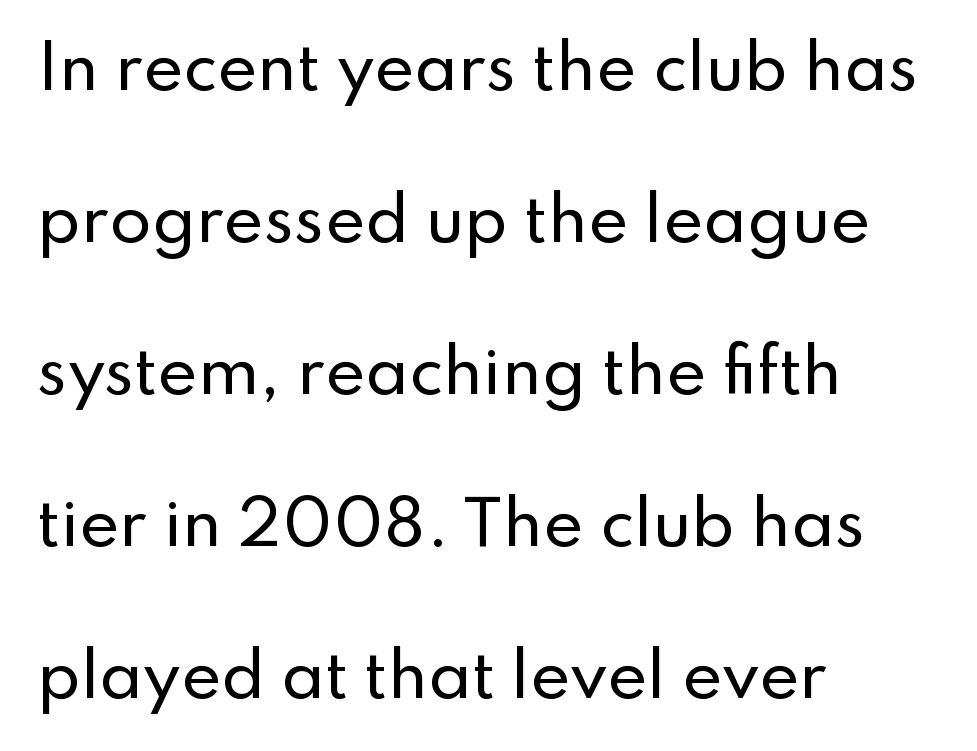
In terms of leading, this rendering errs on the spacious side. One-word summary of the alignment: left. The space beneath each line is pristine and unruled. Look at the tracking — it's just the regular setting, nothing added. Posture: straight, roman, zero tilt. This sample has the flowing, uneven cadence of proportional lettering.
